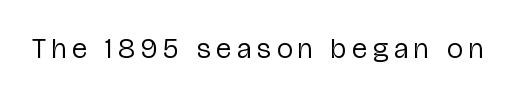
{"serif": "no", "italic": "no", "bold": "no", "weight": "regular", "width": "condensed", "stroke_contrast": "low", "x_height": "medium", "monospaced": "no", "underline": "no", "letter_spacing": "wide", "letter_spacing_em": 0.22, "glyph_px": 28}
